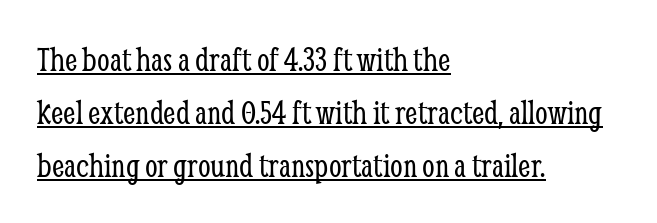
The image shows 36 px light, condensed serif type, upright; set left-aligned, normal line spacing (1.47x), normal letter spacing, underlined; low stroke contrast and a medium x-height.
